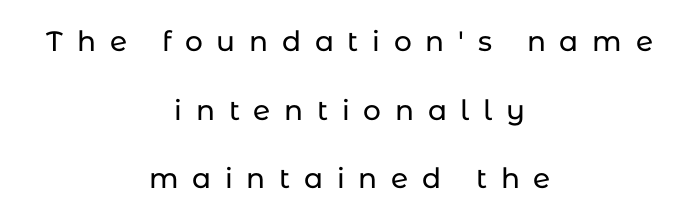
{"serif": "no", "italic": "no", "width": "normal", "stroke_contrast": "low", "x_height": "medium", "monospaced": "no", "underline": "no", "align": "center", "line_spacing": "loose", "line_spacing_ratio": 2.45, "letter_spacing": "wide", "letter_spacing_em": 0.49, "glyph_px": 28}
